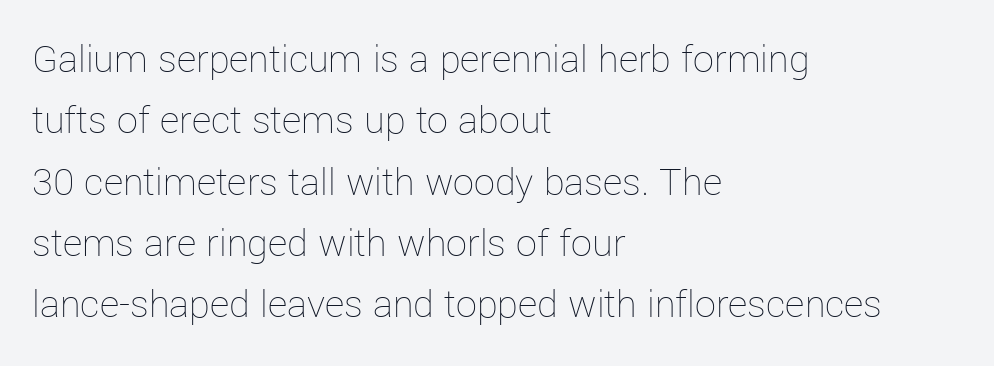
Compared with typical body copy, the letter spacing here is the same. Each letter keeps its own natural width here, so spacing adapts to shape. Is the type heavy? It reads as light-to-regular instead. Alignment: flush left.
